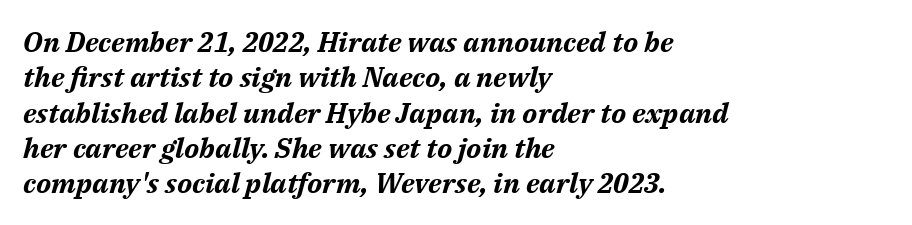
Q: Is the text bold? A: Yes.
Q: Is the text italic (slanted)? A: Yes, it leans right by about 14 degrees.
Q: Is the text underlined? A: No.
Q: How is the paragraph aligned? A: Left-aligned.
Q: Is the spacing between letters normal or unusually wide? A: Normal.
Q: Is the spacing between lines tight, normal or loose? A: Normal.
Q: Width (condensed, normal, or wide)? A: Normal.
Q: Stroke contrast? A: Medium.
Q: x-height? A: Medium.
Q: Monospaced? A: No.
